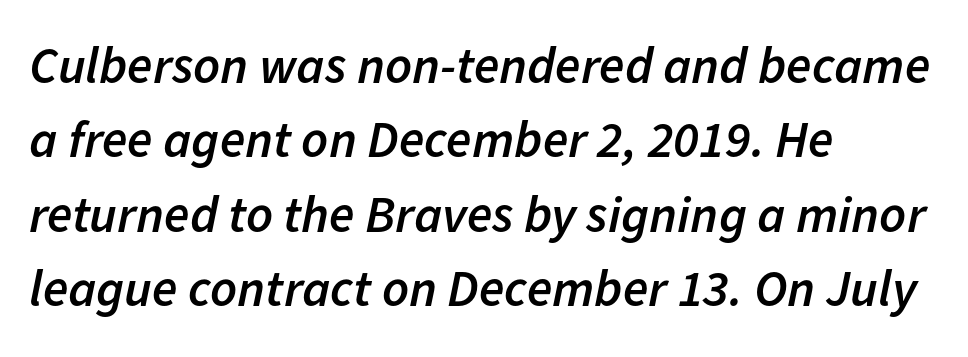
The image shows 52 px semibold type, italic (leaning right); set left-aligned, normal line spacing (1.43x), normal letter spacing, not underlined; low stroke contrast and a medium x-height.
